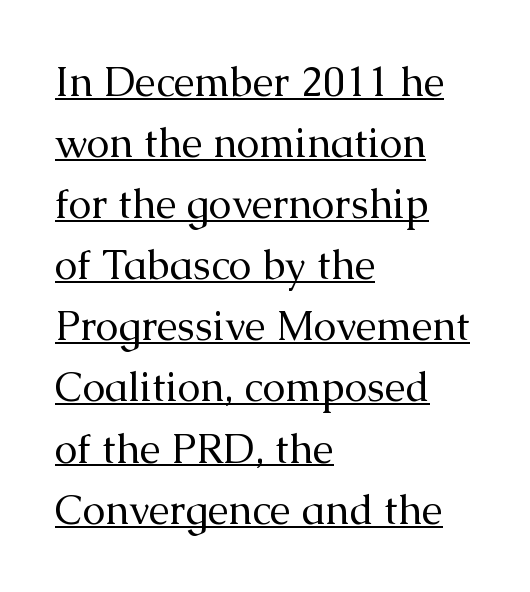
The image shows 41 px regular-weight serif type, upright; set left-aligned, normal line spacing (1.49x), normal letter spacing, underlined; medium stroke contrast and a medium x-height.
